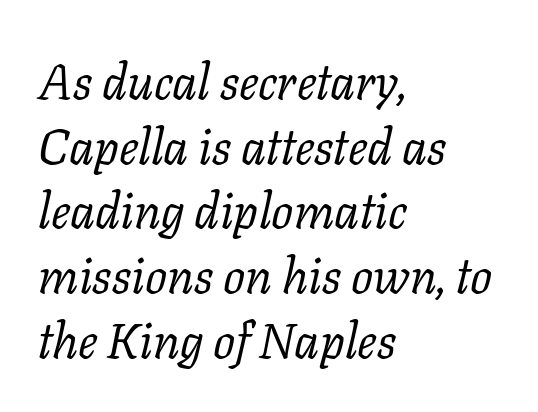
Beneath every word, the page is bare. The passage shown is typed in a proportional face where columns would drift. Is the type heavy? It reads as light-to-regular instead. Examine the stroke ends and you'll spot serifs.
